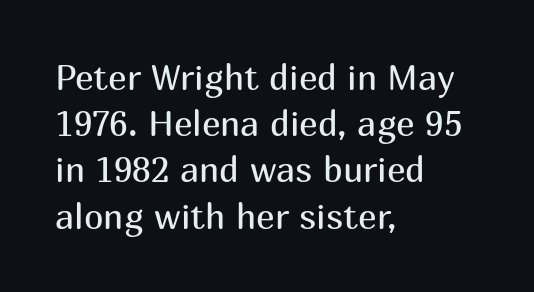
Q: Is the text bold? A: No.
Q: Is the text italic (slanted)? A: No, it is upright.
Q: Is the typeface a serif or a sans-serif typeface? A: Sans-serif.
Q: Is the text underlined? A: No.
Q: How is the paragraph aligned? A: Left-aligned.
Q: Is the spacing between letters normal or unusually wide? A: Normal.
Q: Is the spacing between lines tight, normal or loose? A: Normal.
Q: Width (condensed, normal, or wide)? A: Normal.
Q: Stroke contrast? A: Medium.
Q: x-height? A: Medium.
Q: Monospaced? A: No.
